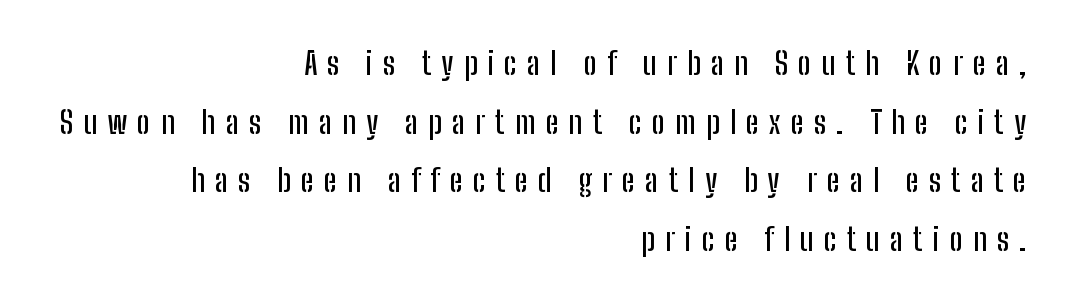
In terms of letterspacing, this is a distinctly airy, spread setting. Caption: multi-line text, flush right, ragged left. A typesetter would label this face a sans. The passage shown is typed in a proportional face where columns would drift.
